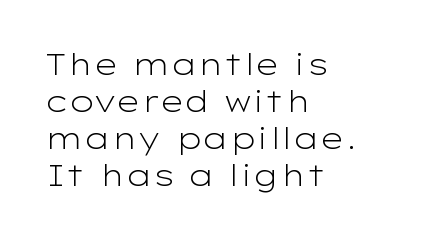
Each letter keeps its own natural width here, so spacing adapts to shape. Honestly, the letter spacing is just normal — you wouldn't notice it. The font sits on the lighter half of the weight spectrum, regular included. The passage shown is typeset with a sans-serif family.
